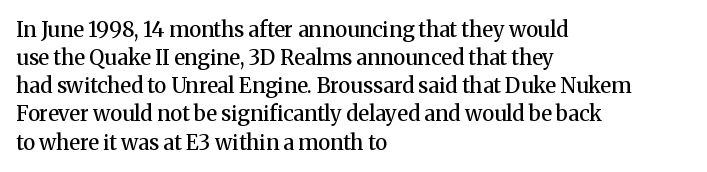
Q: Is the text bold? A: Semi-bold.
Q: Is the text italic (slanted)? A: No, it is upright.
Q: Is the text underlined? A: No.
Q: How is the paragraph aligned? A: Left-aligned.
Q: Is the spacing between letters normal or unusually wide? A: Normal.
Q: Is the spacing between lines tight, normal or loose? A: Normal.
